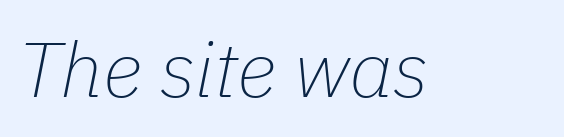
The image shows 77 px thin type, italic (leaning right); set normal letter spacing, not underlined; low stroke contrast and a medium x-height.
